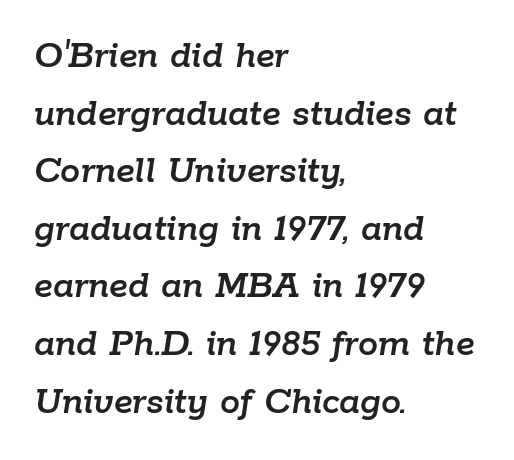
{"italic": "yes", "lean": "right", "slant_degrees": 9, "width": "normal", "stroke_contrast": "low", "x_height": "medium", "monospaced": "no", "underline": "no", "align": "left", "line_spacing": "normal", "line_spacing_ratio": 1.44, "letter_spacing": "normal", "letter_spacing_em": 0.0, "glyph_px": 40}
